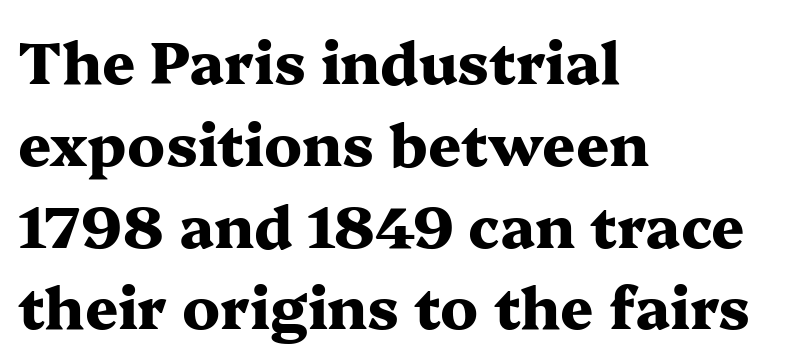
The lines sit at an ordinary, default distance from one another. The letters carry serifs — small finishing strokes at the ends of their stems. Strokes here are thick enough to call this a true bold. There is no visible air inserted between adjacent glyphs. Descenders are the only things crossing below the line. The rag falls on the right side of this text block.
